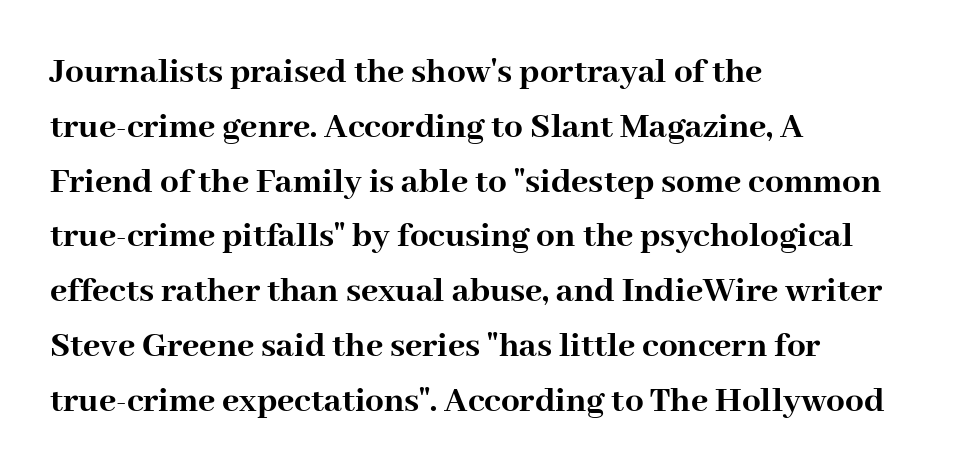
The image shows 37 px semibold serif type, upright; set left-aligned, normal line spacing (1.48x), normal letter spacing, not underlined; high stroke contrast and a medium x-height.
